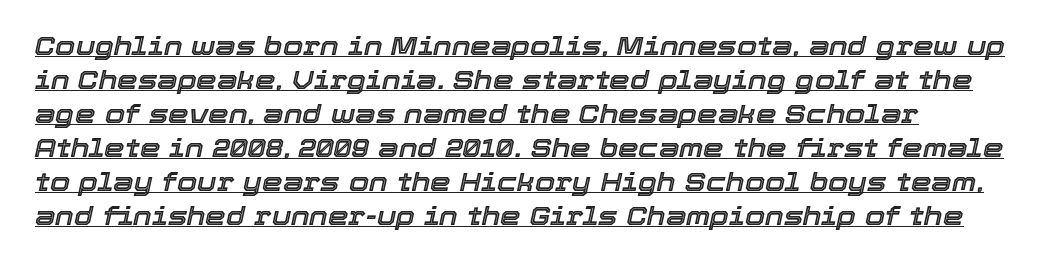
The image shows 26 px text type, italic (leaning right); set left-aligned, normal line spacing (1.31x), normal letter spacing, underlined.
